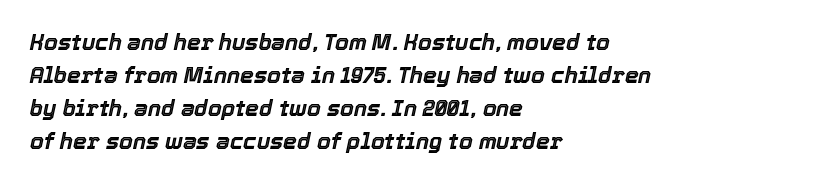
Evenly set lines give the paragraph a standard silhouette. Characters are canted at an angle relative to the baseline's perpendicular. Between one letter and the next there's only the usual sliver of space. Decoration check: the copy has no underline. This sample is left-justified, so line endings fall wherever the words run out.
